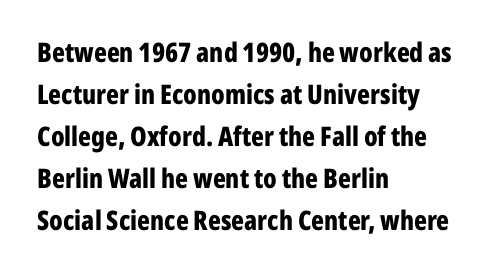
The image shows 27 px bold type, upright; set left-aligned, normal line spacing (1.56x), normal letter spacing, not underlined.
